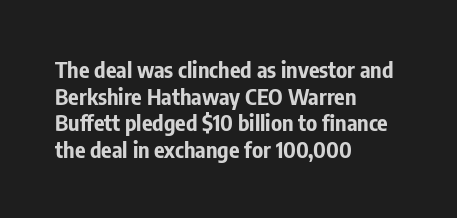
Q: Is the text bold? A: Yes.
Q: Is the text italic (slanted)? A: No, it is upright.
Q: Is the text underlined? A: No.
Q: How is the paragraph aligned? A: Left-aligned.
Q: Is the spacing between letters normal or unusually wide? A: Normal.
